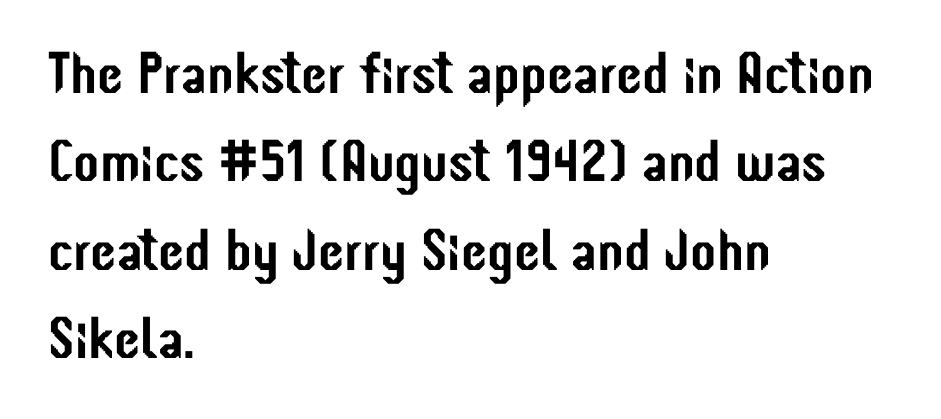
The image shows 59 px condensed sans-serif type, upright; set left-aligned, normal line spacing (1.5x), normal letter spacing, not underlined; low stroke contrast and a medium x-height.
